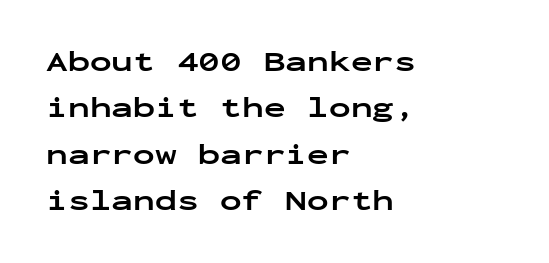
The image shows 29 px bold, wide sans-serif type, upright, monospaced; set left-aligned, normal line spacing (1.6x), normal letter spacing, not underlined; low stroke contrast and a medium x-height.
